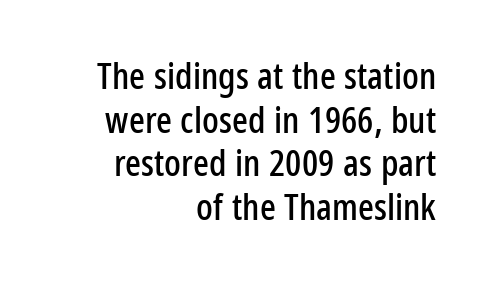
The image shows 37 px condensed sans-serif type, upright; set right-aligned, line spacing 1.18x, normal letter spacing, not underlined; low stroke contrast and a medium x-height.
